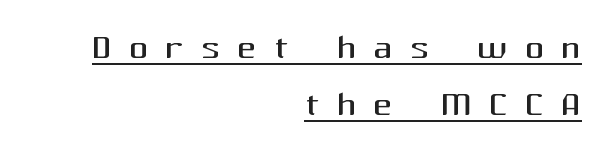
{"serif": "no", "italic": "no", "bold": "no", "weight": "regular", "width": "normal", "stroke_contrast": "medium", "x_height": "medium", "monospaced": "no", "underline": "yes", "align": "right", "line_spacing_ratio": 1.19, "letter_spacing": "wide", "letter_spacing_em": 0.35, "glyph_px": 48}
